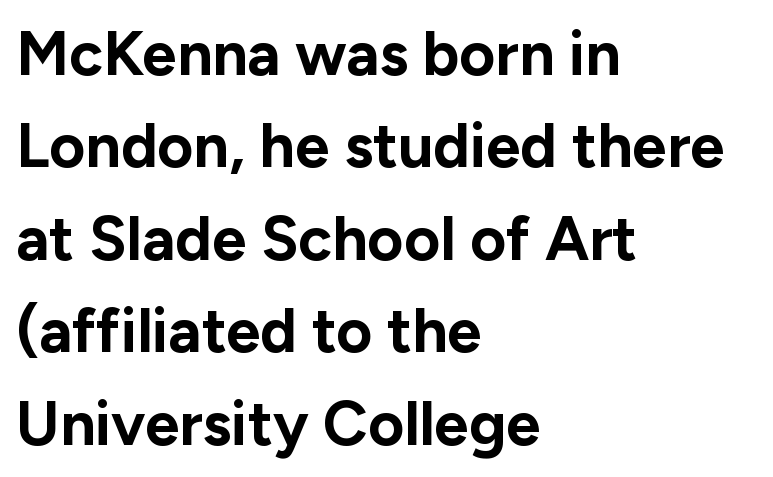
Posture: straight, roman, zero tilt. To sum up the face: it is a sans, with no serifs. Proportional: the letters do not fall into vertical columns. Line starts are locked; line ends wander.
